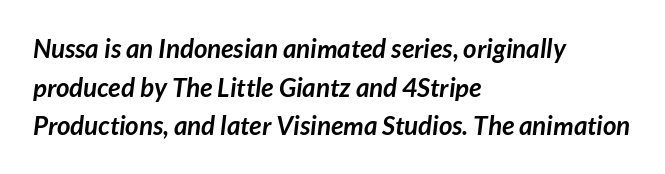
Q: Is the text bold? A: Yes.
Q: Is the text underlined? A: No.
Q: How is the paragraph aligned? A: Left-aligned.
Q: Is the spacing between letters normal or unusually wide? A: Normal.
Q: Is the spacing between lines tight, normal or loose? A: Normal.
